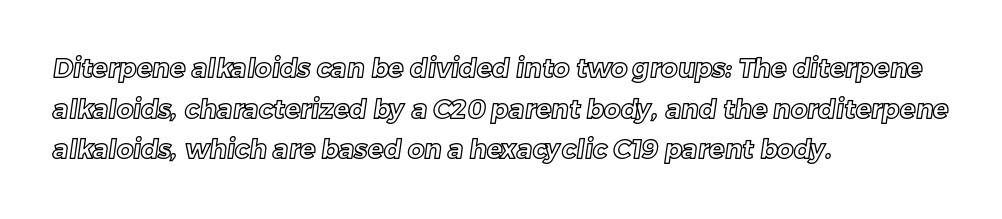
Q: Is the text underlined? A: No.
Q: How is the paragraph aligned? A: Left-aligned.
Q: Is the spacing between letters normal or unusually wide? A: Normal.
Q: Is the spacing between lines tight, normal or loose? A: Normal.
